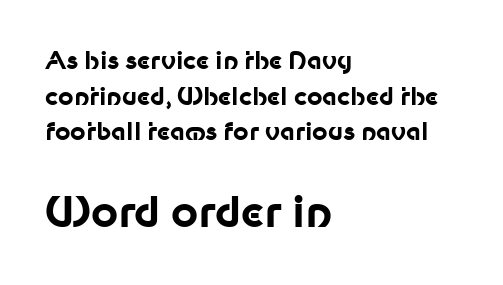
Students, this is bold: see how much ink each stroke carries. Is this a fixed-width face? No — the glyphs have proportional, varying widths. Inter-character spacing is left at the font's built-in metrics. In CSS terms this would be text-align: left.
